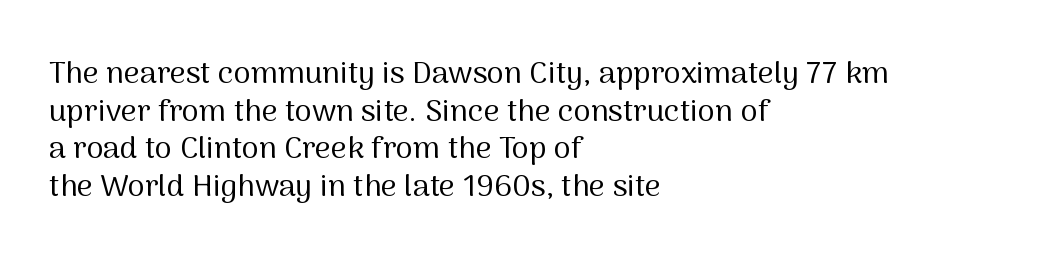
The image shows 31 px regular-weight sans-serif type, upright; set left-aligned, line spacing 1.21x, normal letter spacing, not underlined; medium stroke contrast and a medium x-height.
